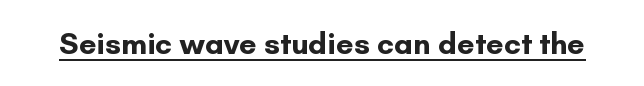
It's the straight-up-and-down kind of type. Beneath each row of characters lies a ruled line. Each letter keeps its own natural width here, so spacing adapts to shape. Honestly, the letter spacing is just normal — you wouldn't notice it.
